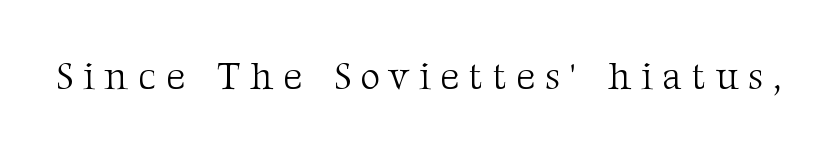
{"serif": "yes", "italic": "no", "bold": "no", "weight": "light", "width": "normal", "stroke_contrast": "medium", "x_height": "medium", "monospaced": "no", "underline": "no", "letter_spacing": "wide", "letter_spacing_em": 0.26, "glyph_px": 38}
